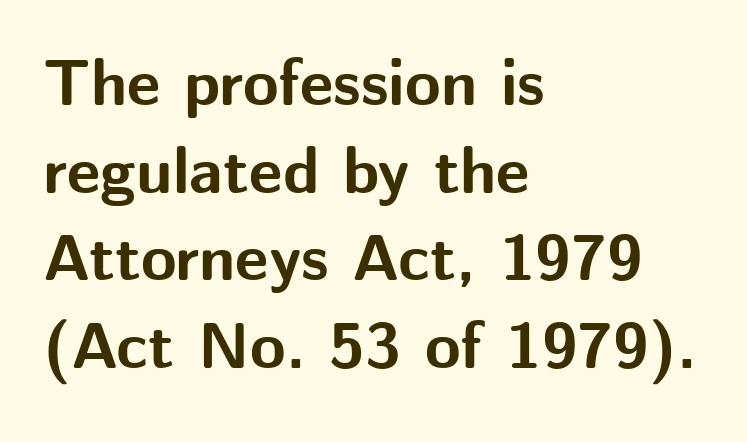
Q: Is the text bold? A: Yes.
Q: Is the text italic (slanted)? A: No, it is upright.
Q: Is the typeface a serif or a sans-serif typeface? A: Sans-serif.
Q: Is the text underlined? A: No.
Q: How is the paragraph aligned? A: Left-aligned.
Q: Is the spacing between letters normal or unusually wide? A: Normal.
Q: Is the spacing between lines tight, normal or loose? A: Normal.
Q: Width (condensed, normal, or wide)? A: Normal.
Q: Stroke contrast? A: Medium.
Q: x-height? A: Medium.
Q: Monospaced? A: No.
